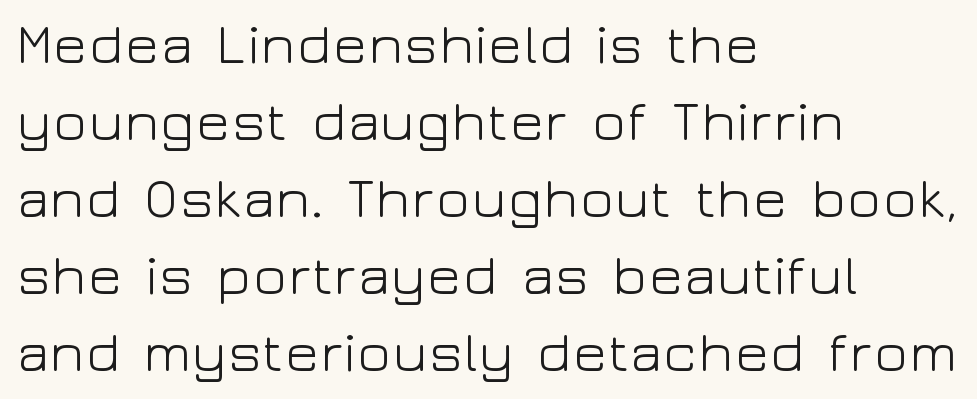
{"serif": "no", "italic": "no", "bold": "no", "weight": "light", "width": "wide", "stroke_contrast": "low", "x_height": "medium", "monospaced": "no", "underline": "no", "align": "left", "line_spacing": "normal", "line_spacing_ratio": 1.35, "letter_spacing": "normal", "letter_spacing_em": 0.0, "glyph_px": 57}
